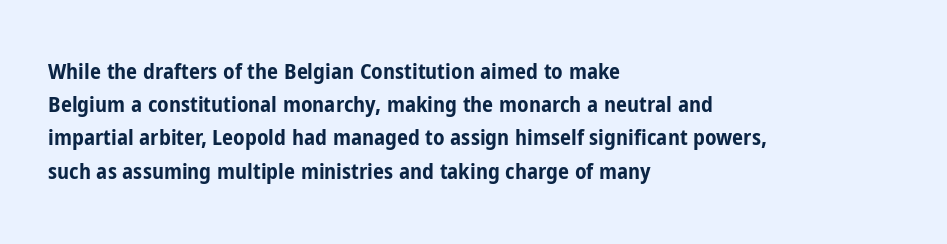
The image shows 22 px bold type, upright; set left-aligned, normal line spacing (1.51x), normal letter spacing, not underlined.
